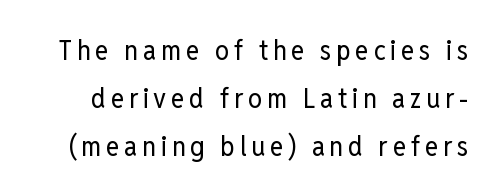
Q: Is the text bold? A: No.
Q: Is the text italic (slanted)? A: No, it is upright.
Q: Is the typeface a serif or a sans-serif typeface? A: Sans-serif.
Q: Is the text underlined? A: No.
Q: Width (condensed, normal, or wide)? A: Condensed.
Q: Stroke contrast? A: Low.
Q: x-height? A: Medium.
Q: Monospaced? A: No.
